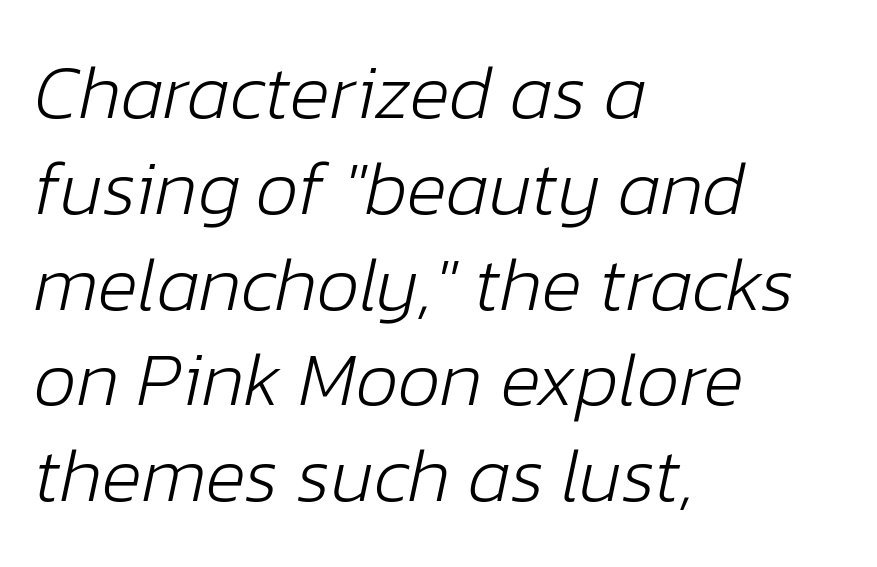
{"italic": "yes", "lean": "right", "slant_degrees": 12, "bold": "no", "weight": "light", "width": "normal", "stroke_contrast": "low", "x_height": "medium", "monospaced": "no", "underline": "no", "align": "left", "line_spacing": "normal", "line_spacing_ratio": 1.26, "letter_spacing": "normal", "letter_spacing_em": 0.0, "glyph_px": 76}
